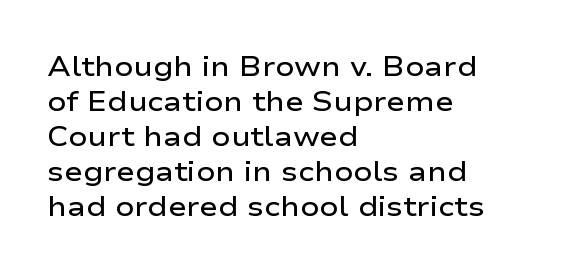
{"serif": "no", "italic": "no", "bold": "semi", "weight": "semibold", "width": "wide", "stroke_contrast": "low", "x_height": "medium", "monospaced": "no", "underline": "no", "align": "left", "line_spacing": "normal", "line_spacing_ratio": 1.25, "letter_spacing": "normal", "letter_spacing_em": 0.0, "glyph_px": 28}
